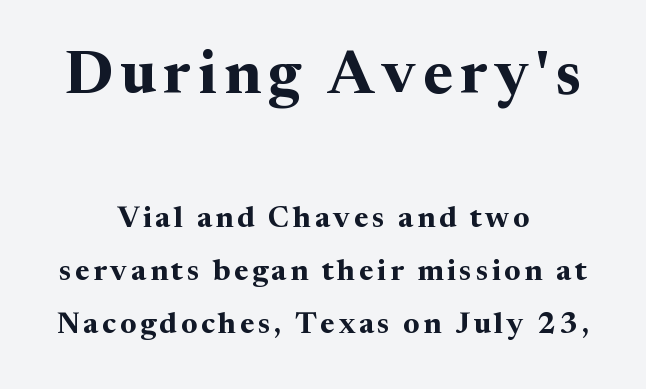
Neither beginnings nor endings align; midpoints do. The characters display serif detailing at their extremities. Anything drawn beneath the words? Only blank space. These two chunks differ in scale, with the top chunk taking the larger measure. Character widths vary here, with narrow letters taking less room than wide ones. Ascenders rise straight up at ninety degrees.
